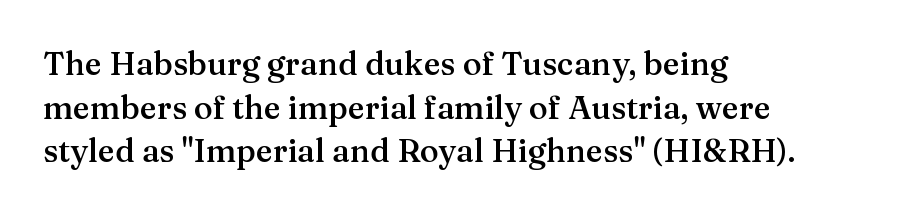
{"serif": "yes", "italic": "no", "bold": "semi", "weight": "semibold", "width": "normal", "stroke_contrast": "medium", "x_height": "medium", "monospaced": "no", "underline": "no", "align": "left", "line_spacing": "normal", "line_spacing_ratio": 1.36, "letter_spacing": "normal", "letter_spacing_em": 0.0, "glyph_px": 32}
